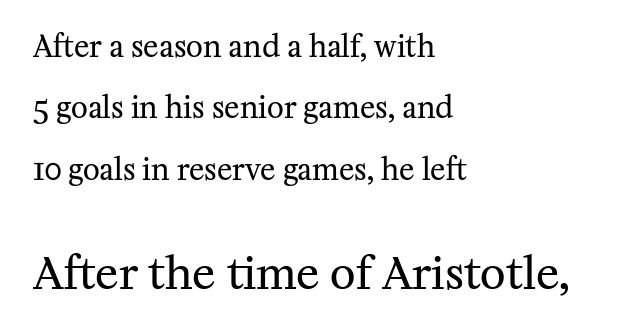
The image shows 44 px regular-weight serif type, upright; set left-aligned, loose line spacing (2.12x), normal letter spacing, not underlined; the second (bottom) block is 1.52x larger; medium stroke contrast and a medium x-height.
